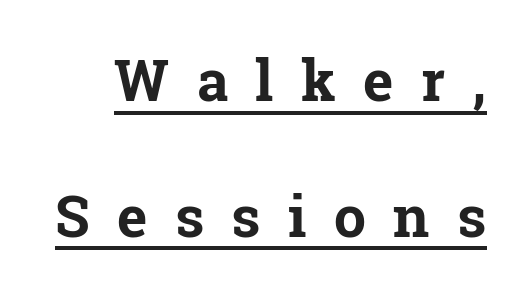
{"serif": "yes", "italic": "no", "bold": "yes", "weight": "bold", "width": "normal", "stroke_contrast": "low", "x_height": "medium", "monospaced": "no", "underline": "yes", "line_spacing": "loose", "line_spacing_ratio": 2.38, "letter_spacing": "wide", "letter_spacing_em": 0.48, "glyph_px": 57}
